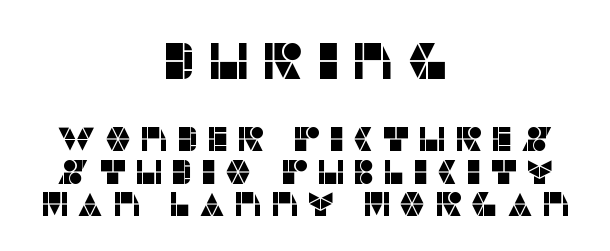
The image shows 51 px sans-serif type, upright; set centered, tight line spacing (0.95x), unusually wide letter spacing (+0.22 em), not underlined; the first (top) block is 1.5x larger; low stroke contrast and a large x-height.
